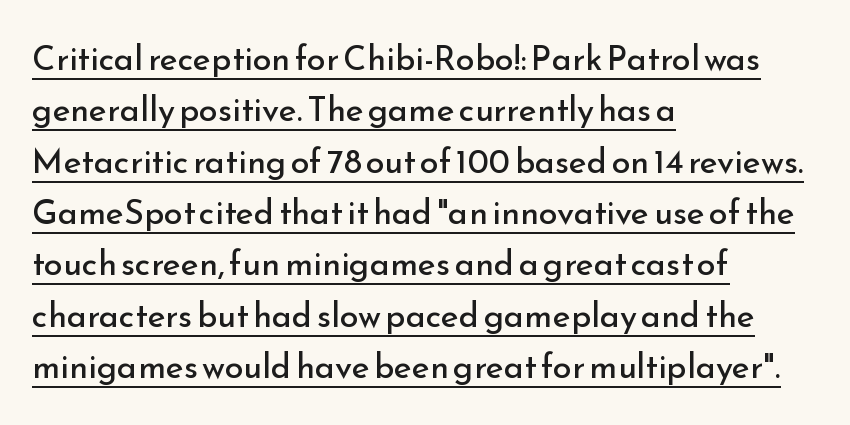
Q: Is the text bold? A: No.
Q: Is the text italic (slanted)? A: No, it is upright.
Q: Is the typeface a serif or a sans-serif typeface? A: Sans-serif.
Q: Is the text underlined? A: Yes.
Q: How is the paragraph aligned? A: Left-aligned.
Q: Is the spacing between letters normal or unusually wide? A: Normal.
Q: Is the spacing between lines tight, normal or loose? A: Normal.
Q: Width (condensed, normal, or wide)? A: Normal.
Q: Stroke contrast? A: Low.
Q: x-height? A: Small.
Q: Monospaced? A: No.
